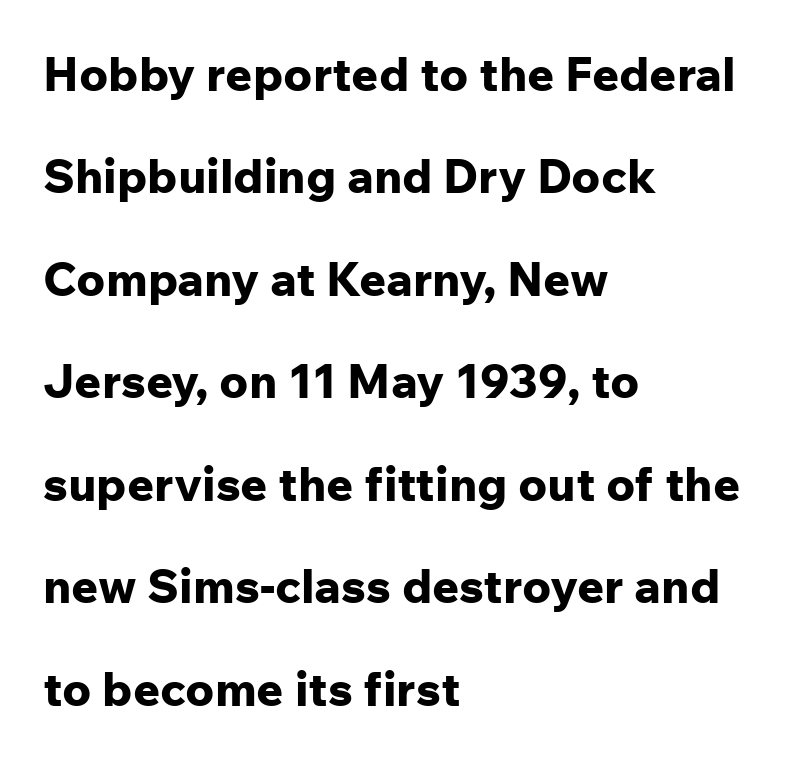
The image shows 47 px bold sans-serif type, upright; set left-aligned, loose line spacing (2.18x), normal letter spacing, not underlined; low stroke contrast and a medium x-height.
